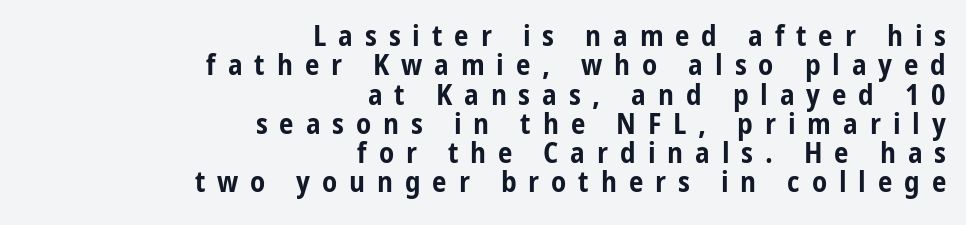
The image shows 29 px bold, condensed sans-serif type, upright; set right-aligned, tight line spacing (1.01x), unusually wide letter spacing (+0.41 em), not underlined; low stroke contrast and a medium x-height.
